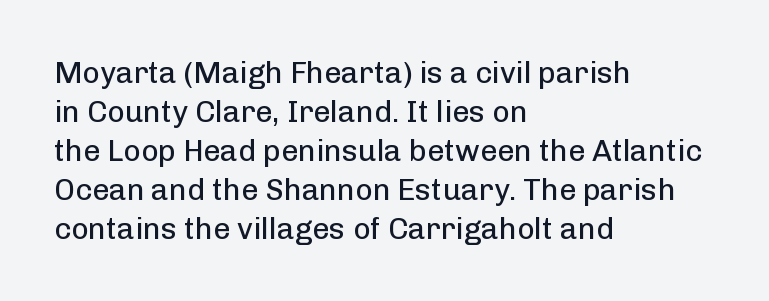
{"serif": "no", "italic": "no", "bold": "no", "weight": "regular", "width": "normal", "stroke_contrast": "low", "x_height": "medium", "monospaced": "no", "underline": "no", "align": "left", "line_spacing": "normal", "line_spacing_ratio": 1.3, "letter_spacing": "normal", "letter_spacing_em": 0.0, "glyph_px": 30}
